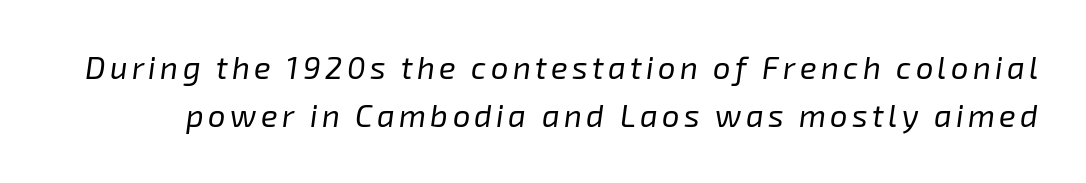
Q: Is the text bold? A: No.
Q: Is the text italic (slanted)? A: Yes, it leans right by about 8 degrees.
Q: Is the text underlined? A: No.
Q: Is the spacing between lines tight, normal or loose? A: Normal.
Q: Width (condensed, normal, or wide)? A: Normal.
Q: Stroke contrast? A: Low.
Q: x-height? A: Medium.
Q: Monospaced? A: No.
